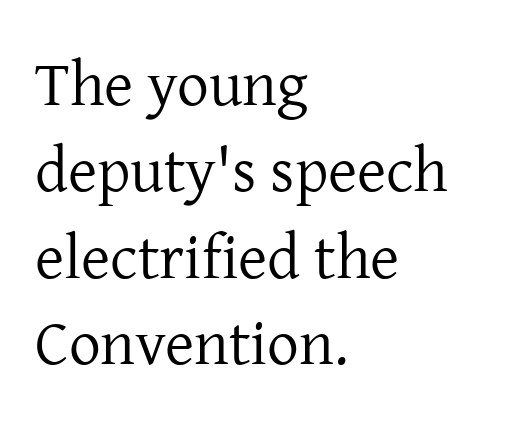
Q: Is the text bold? A: No.
Q: Is the text italic (slanted)? A: No, it is upright.
Q: Is the typeface a serif or a sans-serif typeface? A: Serif.
Q: Is the text underlined? A: No.
Q: How is the paragraph aligned? A: Left-aligned.
Q: Is the spacing between letters normal or unusually wide? A: Normal.
Q: Is the spacing between lines tight, normal or loose? A: Normal.
Q: Width (condensed, normal, or wide)? A: Normal.
Q: Stroke contrast? A: Low.
Q: x-height? A: Medium.
Q: Monospaced? A: No.
